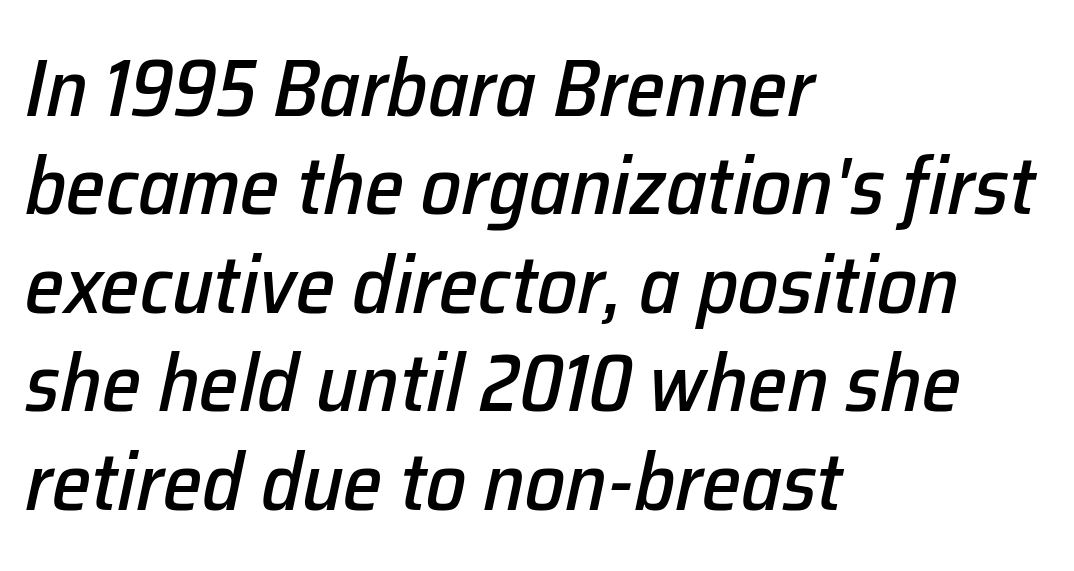
The space beneath each line is pristine and unruled. The letters advance in unequal steps, a hallmark of proportional type. Quick note: italic. Line starts are locked; line ends wander.
